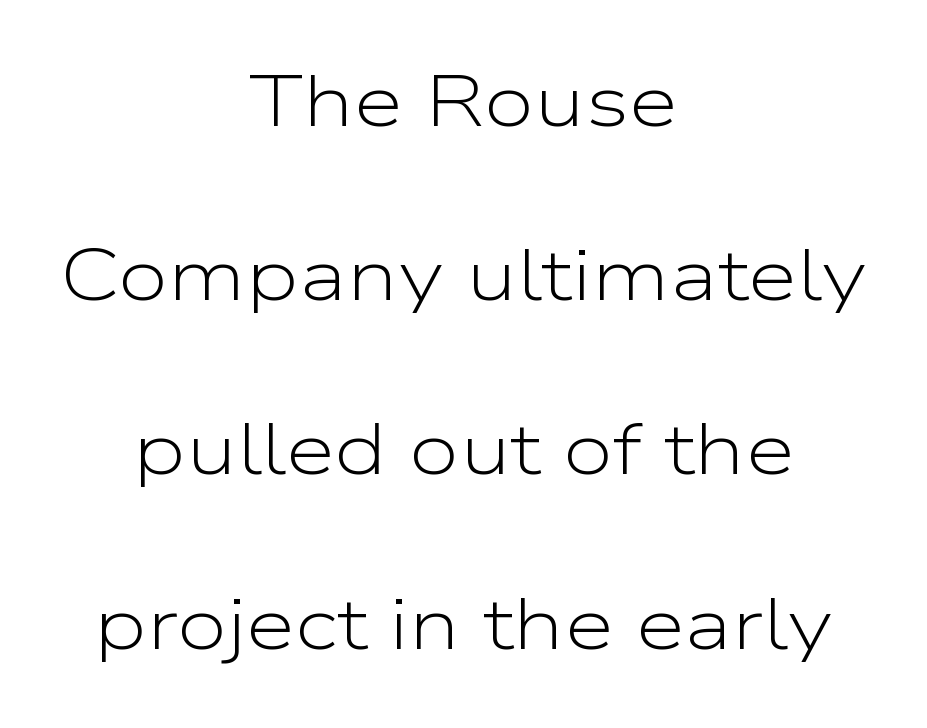
{"serif": "no", "italic": "no", "bold": "no", "weight": "light", "width": "wide", "stroke_contrast": "low", "x_height": "medium", "monospaced": "no", "underline": "no", "align": "center", "line_spacing": "loose", "line_spacing_ratio": 2.42, "letter_spacing": "normal", "letter_spacing_em": 0.0, "glyph_px": 72}
